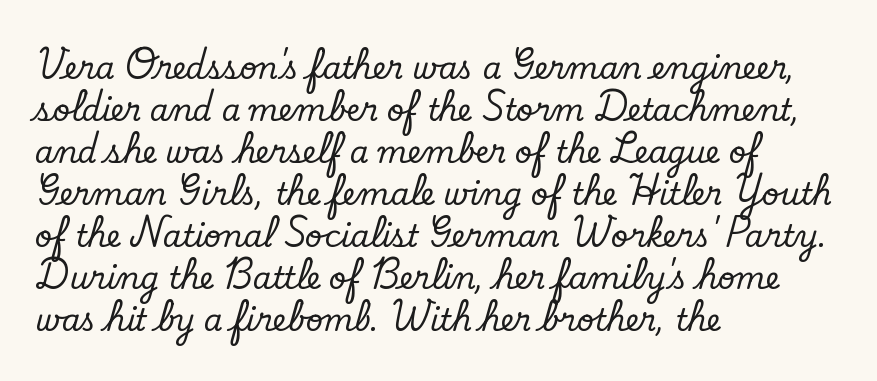
Q: Is the text italic (slanted)? A: Yes.
Q: Is the typeface a serif or a sans-serif typeface? A: Serif.
Q: Is the text underlined? A: No.
Q: How is the paragraph aligned? A: Left-aligned.
Q: Is the spacing between letters normal or unusually wide? A: Normal.
Q: Is the spacing between lines tight, normal or loose? A: Normal.
Q: Width (condensed, normal, or wide)? A: Normal.
Q: Stroke contrast? A: Low.
Q: x-height? A: Small.
Q: Monospaced? A: No.
